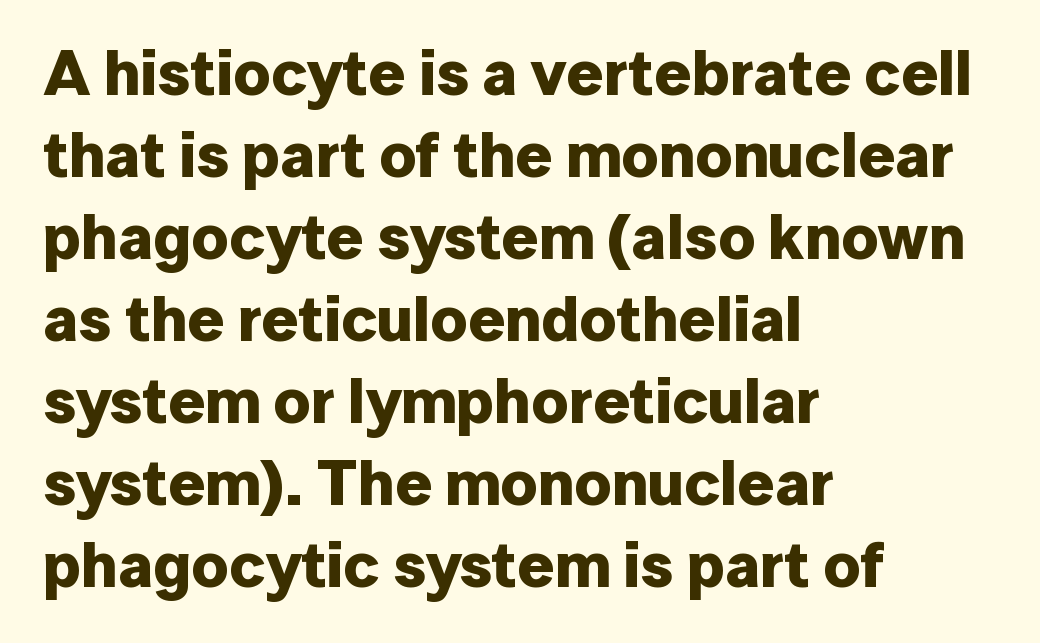
Q: Is the text bold? A: Yes.
Q: Is the text italic (slanted)? A: No, it is upright.
Q: Is the typeface a serif or a sans-serif typeface? A: Sans-serif.
Q: Is the text underlined? A: No.
Q: How is the paragraph aligned? A: Left-aligned.
Q: Is the spacing between letters normal or unusually wide? A: Normal.
Q: Is the spacing between lines tight, normal or loose? A: Normal.
Q: Width (condensed, normal, or wide)? A: Normal.
Q: Stroke contrast? A: Low.
Q: x-height? A: Medium.
Q: Monospaced? A: No.
